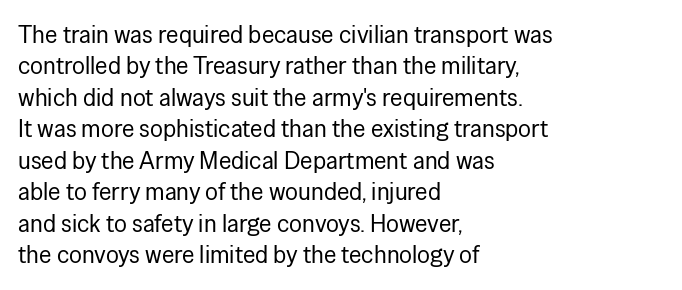
What stands out about the letter spacing? Nothing — it is the standard amount. Unmarked baselines from the first word to the last. The rendering anchors every line to the left-hand side. Regarding leading, the lines here are spaced in the standard way. Compared with a typical body face, this is equally light or lighter still. In terms of posture, this sample is upright.
